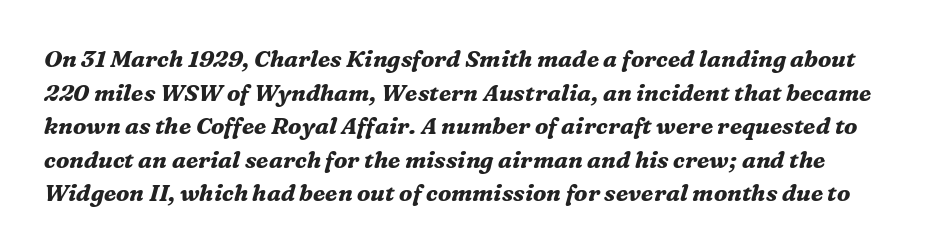
The image shows 23 px bold type, italic (leaning right); set normal line spacing (1.46x), normal letter spacing, not underlined.
